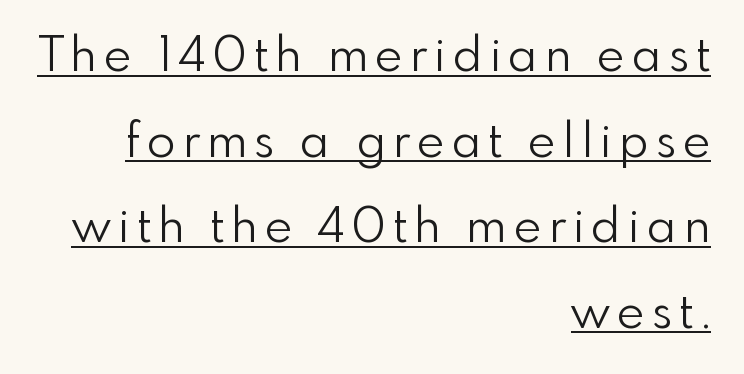
Q: Is the text bold? A: No.
Q: Is the text italic (slanted)? A: No, it is upright.
Q: Is the typeface a serif or a sans-serif typeface? A: Sans-serif.
Q: Is the text underlined? A: Yes.
Q: How is the paragraph aligned? A: Right-aligned.
Q: Width (condensed, normal, or wide)? A: Normal.
Q: Stroke contrast? A: Low.
Q: x-height? A: Small.
Q: Monospaced? A: No.
